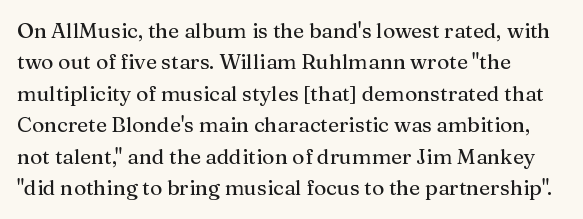
Unmarked baselines from the first word to the last. Every character sits straight up, as roman type does. The lines in this sample share a left origin and differ only in where they stop. Summary of vertical rhythm: regular, with standard interline spacing. Inter-character spacing is left at the font's built-in metrics.
